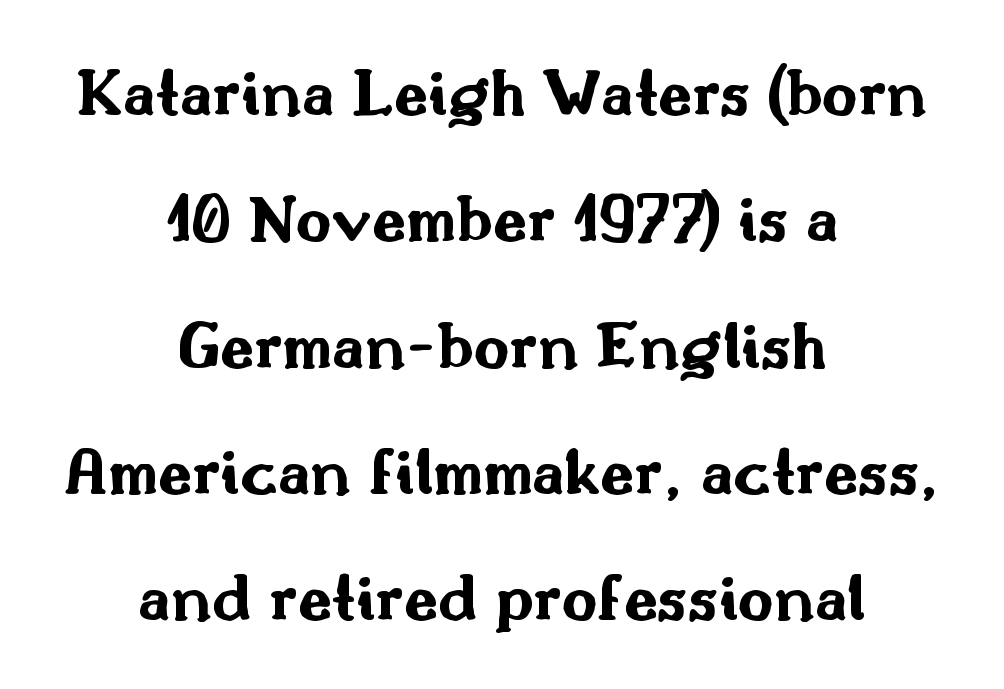
The image shows 69 px bold, wide sans-serif type, upright; set centered, line spacing 1.83x, normal letter spacing, not underlined; medium stroke contrast and a small x-height.
